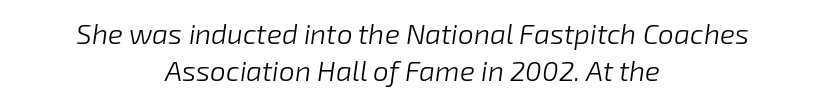
Q: Is the text bold? A: No.
Q: Is the text italic (slanted)? A: Yes, it leans right by about 8 degrees.
Q: Is the text underlined? A: No.
Q: How is the paragraph aligned? A: Centered.
Q: Is the spacing between letters normal or unusually wide? A: Normal.
Q: Is the spacing between lines tight, normal or loose? A: Normal.
Q: Width (condensed, normal, or wide)? A: Normal.
Q: Stroke contrast? A: Low.
Q: x-height? A: Medium.
Q: Monospaced? A: No.
